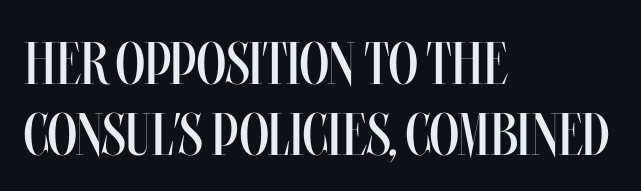
The image shows 60 px regular-weight, condensed type, upright; set left-aligned, line spacing 1.18x, normal letter spacing, not underlined; medium stroke contrast and a large x-height.
